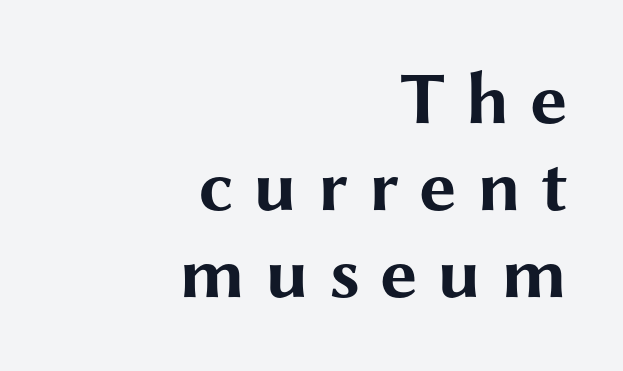
The line texture is sparse and dotted thanks to wide tracking. Typesetter's note: full bold, strokes at maximum text heaviness. What kind of face is this? One without serifs — a sans. In terms of posture, this sample is upright. Proportional: the letters do not fall into vertical columns.
